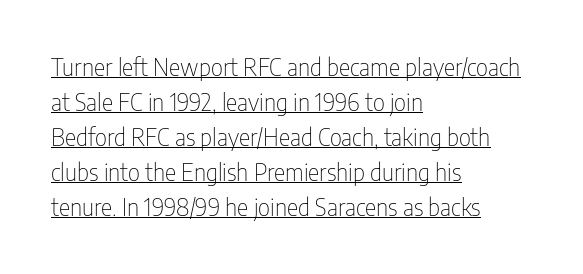
{"italic": "no", "bold": "no", "underline": "yes", "align": "left", "line_spacing": "normal", "line_spacing_ratio": 1.46, "letter_spacing": "normal", "letter_spacing_em": 0.0, "glyph_px": 24}
